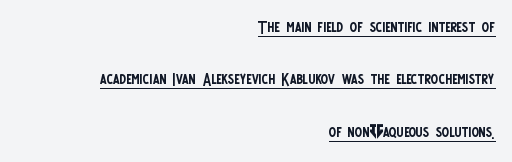
Q: Is the text bold? A: No.
Q: Is the text italic (slanted)? A: No, it is upright.
Q: Is the text underlined? A: Yes.
Q: How is the paragraph aligned? A: Right-aligned.
Q: Is the spacing between letters normal or unusually wide? A: Normal.
Q: Is the spacing between lines tight, normal or loose? A: Loose.
